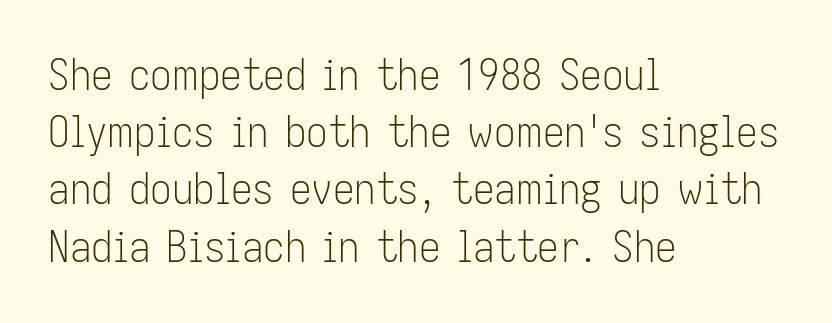
Q: Is the text bold? A: No.
Q: Is the text italic (slanted)? A: No, it is upright.
Q: Is the typeface a serif or a sans-serif typeface? A: Sans-serif.
Q: Is the text underlined? A: No.
Q: How is the paragraph aligned? A: Left-aligned.
Q: Is the spacing between letters normal or unusually wide? A: Normal.
Q: Is the spacing between lines tight, normal or loose? A: Normal.
Q: Width (condensed, normal, or wide)? A: Condensed.
Q: Stroke contrast? A: Low.
Q: x-height? A: Medium.
Q: Monospaced? A: No.
